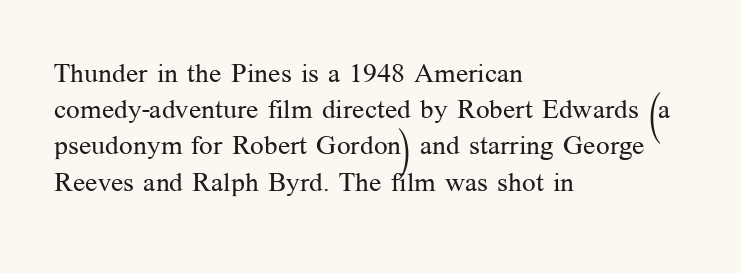
The image shows 27 px text type, upright; set left-aligned, normal line spacing (1.34x), normal letter spacing, not underlined.
